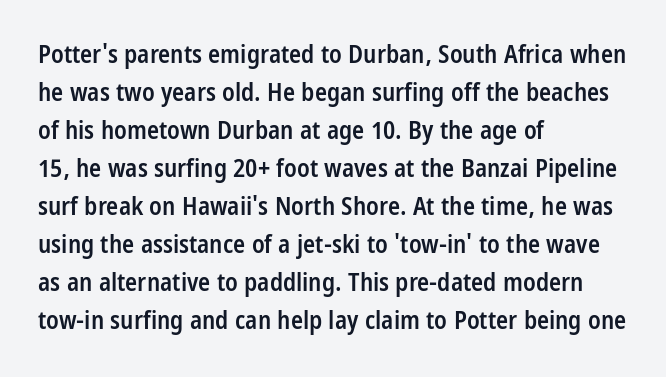
A roman cut, with each character standing at attention. The type is set solid horizontally, with unmodified tracking. These lines stack with their left ends in a neat column. Each glyph is drawn with semibold strokes, heavier than normal yet not fully bold.
